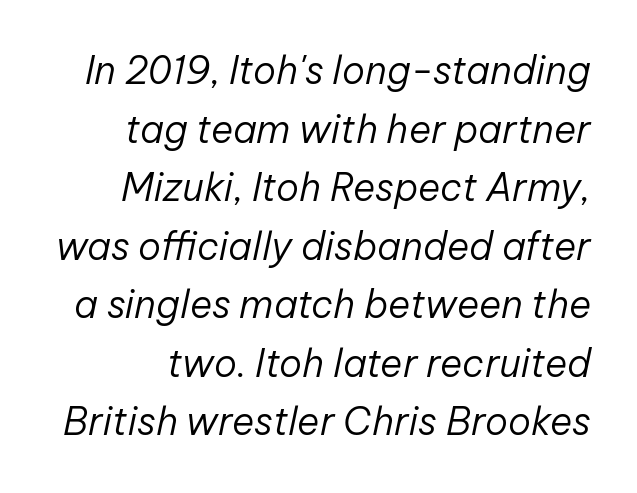
Q: Is the text bold? A: No.
Q: Is the text italic (slanted)? A: Yes, it leans right by about 12 degrees.
Q: Is the text underlined? A: No.
Q: Is the spacing between letters normal or unusually wide? A: Normal.
Q: Is the spacing between lines tight, normal or loose? A: Normal.
Q: Width (condensed, normal, or wide)? A: Normal.
Q: Stroke contrast? A: Low.
Q: x-height? A: Medium.
Q: Monospaced? A: No.
